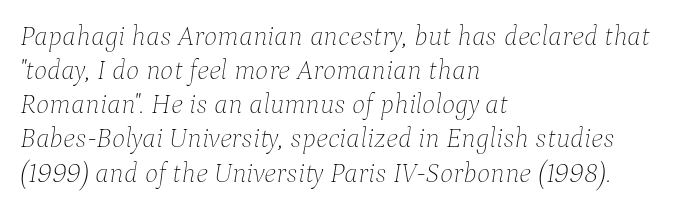
The image shows 28 px thin type, italic (leaning right); set left-aligned, line spacing 1.22x, normal letter spacing, not underlined; low stroke contrast and a medium x-height.
